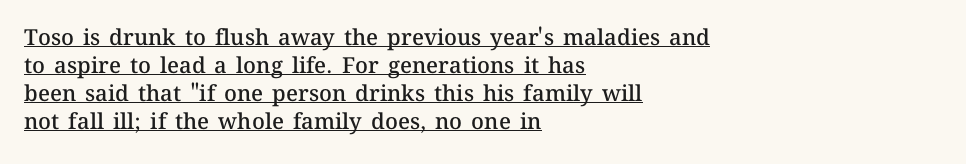
The specimen includes a rule beneath the text block's lines. The face used here is rendered with its standard letterfit. Heft: intermediate — a semibold. These lines sit exactly where default settings would place them.
